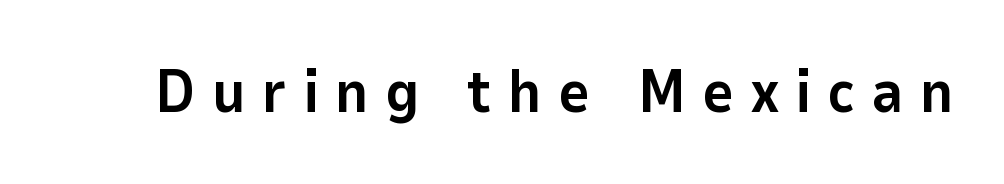
{"serif": "no", "italic": "no", "bold": "yes", "weight": "bold", "width": "normal", "stroke_contrast": "low", "x_height": "medium", "monospaced": "no", "underline": "no", "letter_spacing": "wide", "letter_spacing_em": 0.26, "glyph_px": 61}
